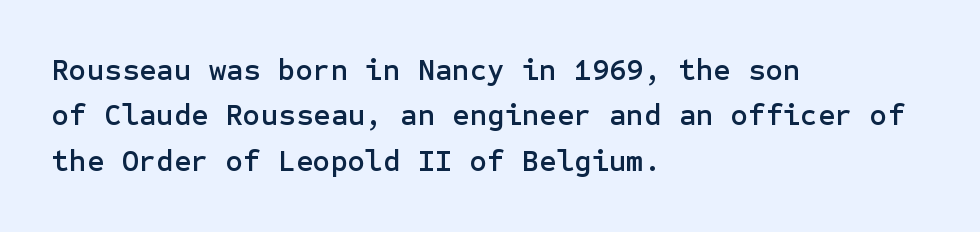
{"serif": "no", "italic": "no", "width": "normal", "stroke_contrast": "low", "x_height": "medium", "underline": "no", "align": "left", "line_spacing": "normal", "line_spacing_ratio": 1.51, "letter_spacing": "normal", "letter_spacing_em": 0.0, "glyph_px": 30}
